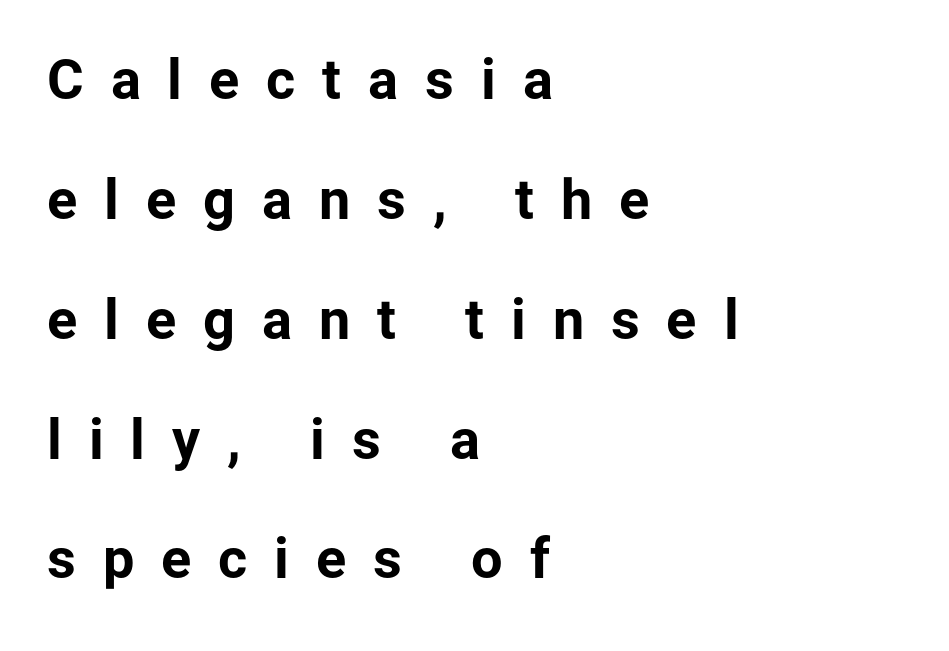
{"serif": "no", "italic": "no", "bold": "yes", "weight": "bold", "width": "normal", "stroke_contrast": "low", "x_height": "medium", "monospaced": "no", "underline": "no", "align": "left", "line_spacing": "loose", "line_spacing_ratio": 2.14, "letter_spacing": "wide", "letter_spacing_em": 0.48, "glyph_px": 56}
